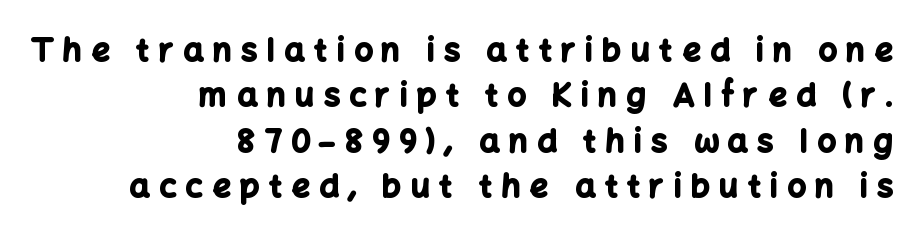
{"serif": "no", "italic": "no", "bold": "yes", "weight": "bold", "width": "normal", "stroke_contrast": "low", "x_height": "medium", "monospaced": "no", "underline": "no", "align": "right", "line_spacing": "normal", "line_spacing_ratio": 1.42, "letter_spacing": "wide", "letter_spacing_em": 0.3, "glyph_px": 32}
